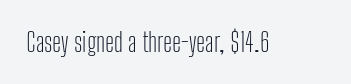
A roman cut, with each character standing at attention. Decoration check: the copy has no underline. The gaps between neighbouring characters are ordinary and unremarkable. Bold? No — there's no thickening of the strokes.
